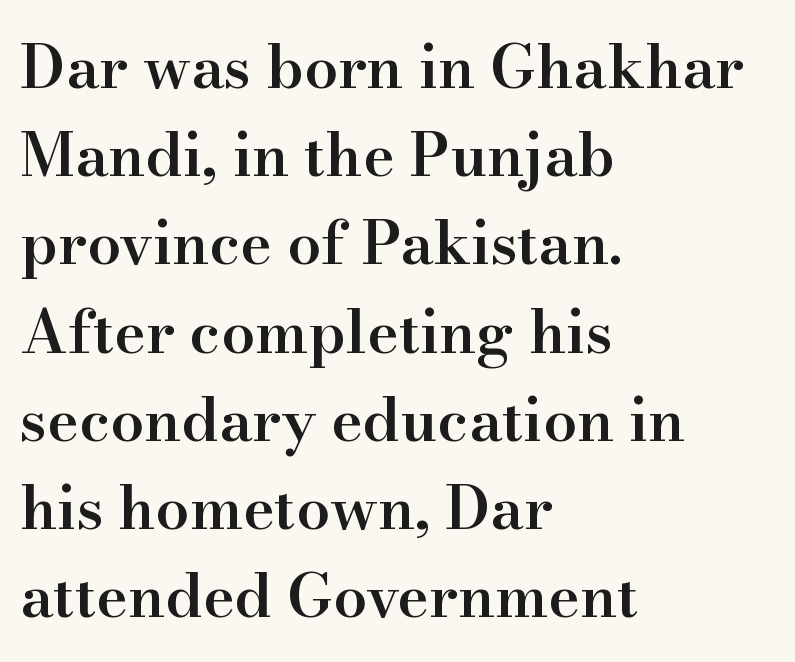
One-word summary of the alignment: left. In terms of letterform style, serifs are clearly present. Vertically, the passage feels balanced, rows spaced as you'd expect. Default kerning and tracking; the words read as compact shapes. Weight check: semibold — heavier than regular, not quite bold. No italicization has been applied; the sample stays upright.
